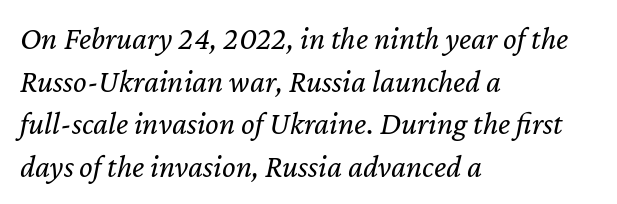
Q: Is the text bold? A: No.
Q: Is the text italic (slanted)? A: Yes, it leans right by about 12 degrees.
Q: Is the text underlined? A: No.
Q: How is the paragraph aligned? A: Left-aligned.
Q: Is the spacing between letters normal or unusually wide? A: Normal.
Q: Is the spacing between lines tight, normal or loose? A: Normal.
Q: Width (condensed, normal, or wide)? A: Normal.
Q: Stroke contrast? A: Low.
Q: x-height? A: Medium.
Q: Monospaced? A: No.
